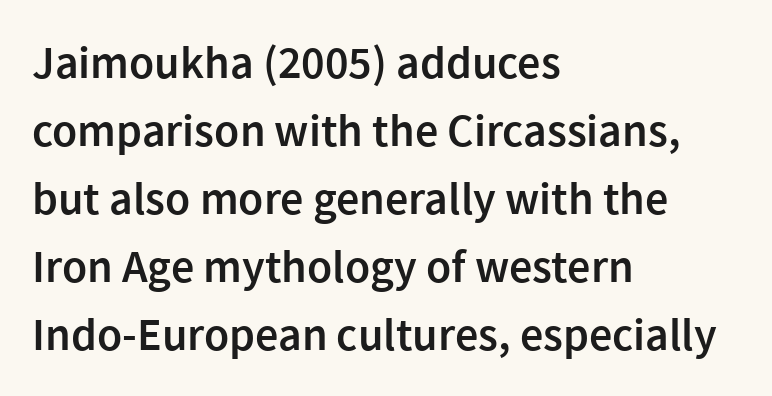
The image shows 46 px semibold sans-serif type, upright; set left-aligned, normal line spacing (1.48x), normal letter spacing, not underlined; a medium x-height.
